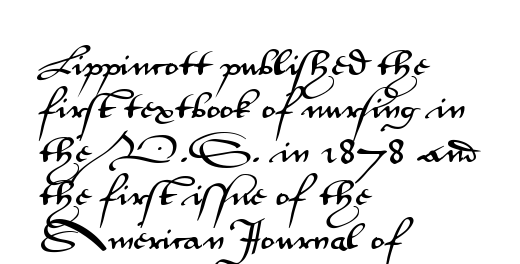
Q: Is the text italic (slanted)? A: Yes.
Q: Is the typeface a serif or a sans-serif typeface? A: Sans-serif.
Q: Is the text underlined? A: No.
Q: How is the paragraph aligned? A: Left-aligned.
Q: Is the spacing between letters normal or unusually wide? A: Normal.
Q: Is the spacing between lines tight, normal or loose? A: Normal.
Q: Width (condensed, normal, or wide)? A: Wide.
Q: Stroke contrast? A: Medium.
Q: x-height? A: Small.
Q: Monospaced? A: No.
